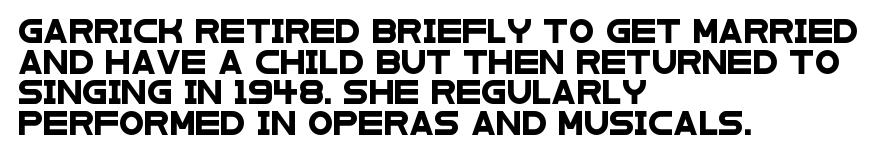
Q: Is the text underlined? A: No.
Q: How is the paragraph aligned? A: Left-aligned.
Q: Is the spacing between letters normal or unusually wide? A: Normal.
Q: Is the spacing between lines tight, normal or loose? A: Normal.
